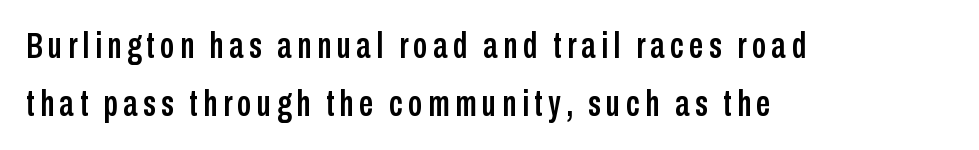
Underline: absent. The passage shown is typed in a proportional face where columns would drift. Italic? Not at all — the glyphs are vertical. Font category for this specimen: sans-serif. One glance says typical: line gaps are just what's usual. Visually the block forms a straight wall on the left and a jagged coastline on the right.
